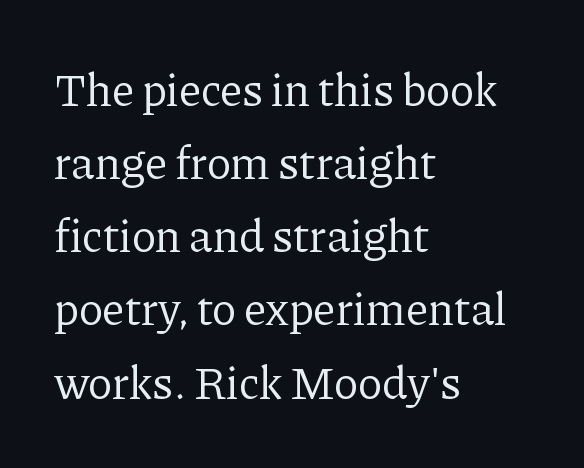
Q: Is the text bold? A: No.
Q: Is the text italic (slanted)? A: No, it is upright.
Q: Is the typeface a serif or a sans-serif typeface? A: Serif.
Q: Is the text underlined? A: No.
Q: How is the paragraph aligned? A: Left-aligned.
Q: Is the spacing between letters normal or unusually wide? A: Normal.
Q: Is the spacing between lines tight, normal or loose? A: Normal.
Q: Width (condensed, normal, or wide)? A: Normal.
Q: Stroke contrast? A: Low.
Q: x-height? A: Medium.
Q: Monospaced? A: No.
